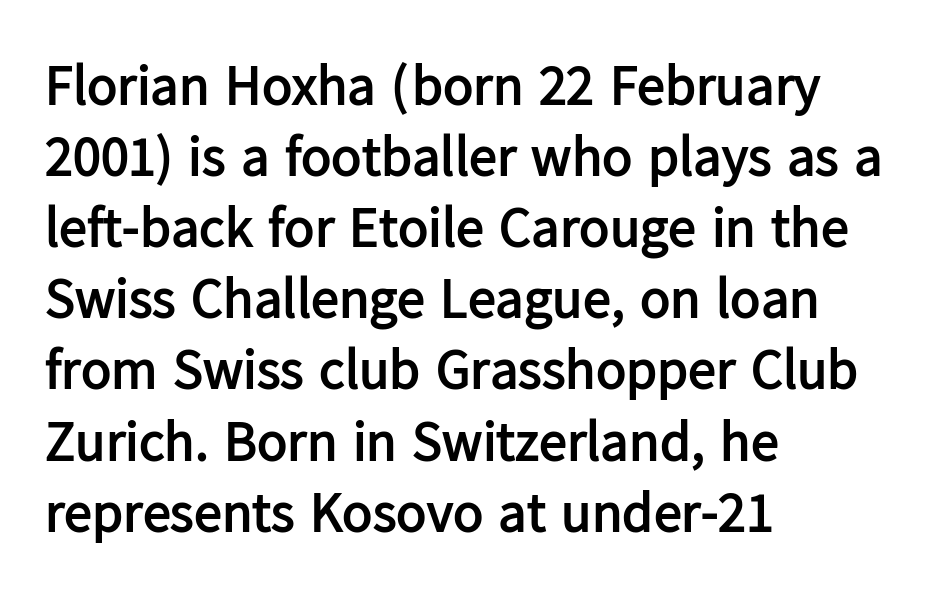
{"serif": "no", "italic": "no", "bold": "yes", "weight": "semibold", "width": "normal", "stroke_contrast": "low", "x_height": "medium", "monospaced": "no", "underline": "no", "align": "left", "line_spacing": "normal", "line_spacing_ratio": 1.27, "letter_spacing": "normal", "letter_spacing_em": 0.0, "glyph_px": 56}
